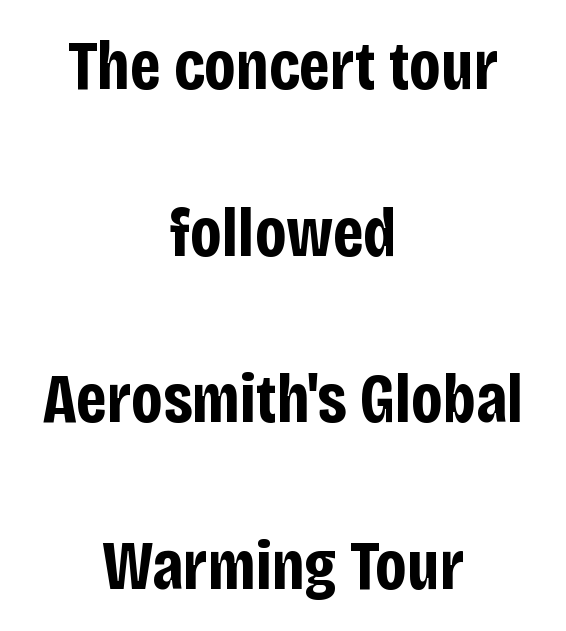
The rendering keeps characters at their native spacing. Character widths vary here, with narrow letters taking less room than wide ones. Line starts and ends both wander, symmetrically. Beneath every word, the page is bare. Weight: bold.
